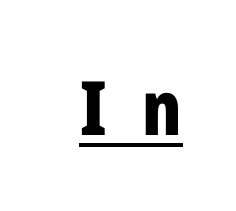
Q: Is the text bold? A: Yes.
Q: Is the text italic (slanted)? A: No, it is upright.
Q: Is the typeface a serif or a sans-serif typeface? A: Sans-serif.
Q: Is the text underlined? A: Yes.
Q: Is the spacing between letters normal or unusually wide? A: Unusually wide.
Q: Width (condensed, normal, or wide)? A: Condensed.
Q: Stroke contrast? A: Low.
Q: x-height? A: Medium.
Q: Monospaced? A: No.
